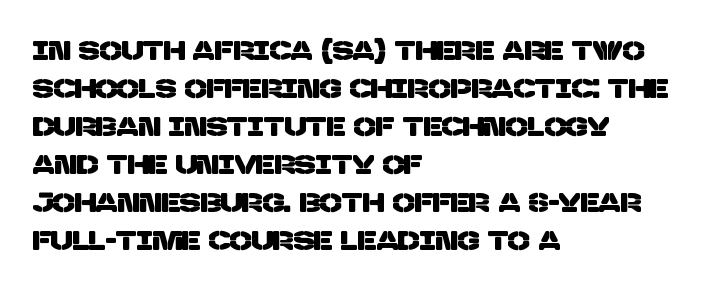
A typesetter would call this leading conventional body-copy spacing. The type is set solid horizontally, with unmodified tracking. This rendering features lettering with no underline. Visually the block forms a straight wall on the left and a jagged coastline on the right.
